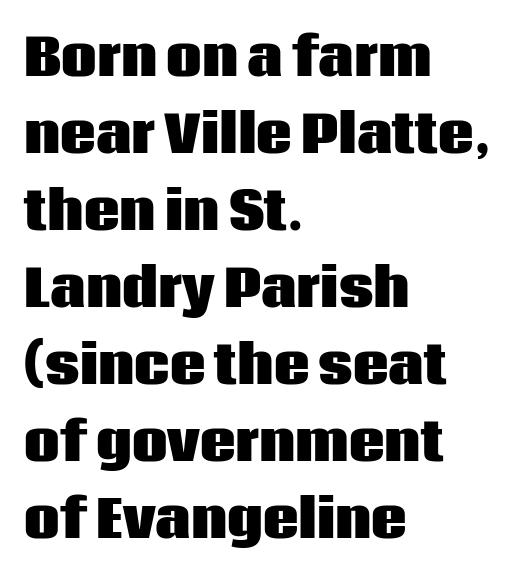
The area under the type is left untouched. Bold? Absolutely — the strokes are thick and heavy. Quick note: not italic, upright. The vertical gap from one line to the next is medium.
